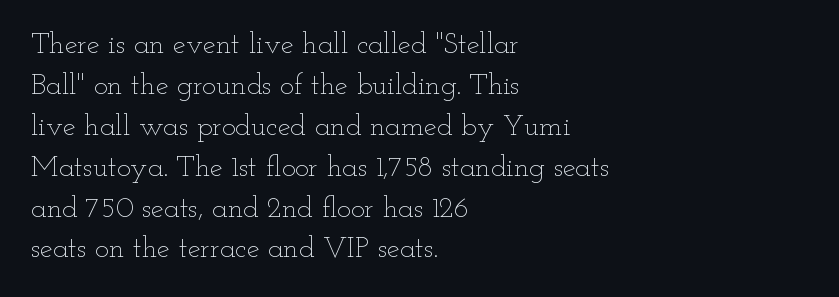
No italicization has been applied; the sample stays upright. These lines are rendered in a variable-pitch font. One glance says typical: line gaps are just what's usual. No extra tracking has been applied to these lines.
